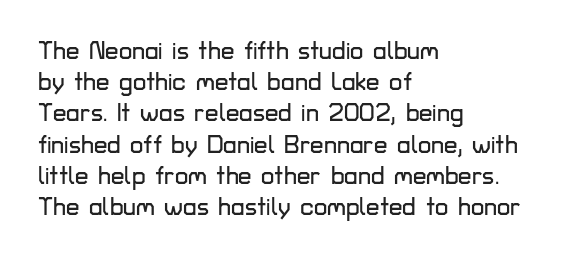
{"italic": "no", "underline": "no", "align": "left", "line_spacing": "normal", "line_spacing_ratio": 1.3, "letter_spacing": "normal", "letter_spacing_em": 0.0, "glyph_px": 24}
